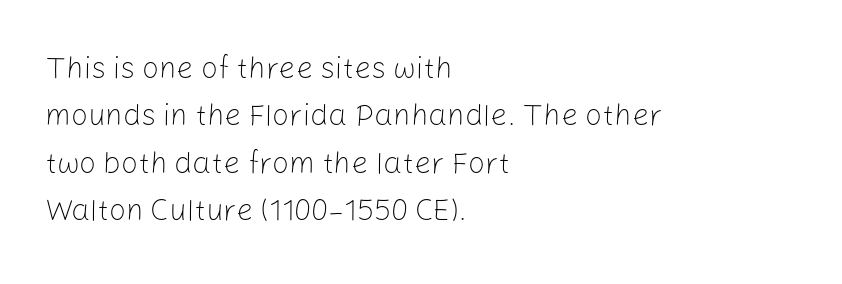
Q: Is the text bold? A: No.
Q: Is the text italic (slanted)? A: No, it is upright.
Q: Is the typeface a serif or a sans-serif typeface? A: Sans-serif.
Q: Is the text underlined? A: No.
Q: How is the paragraph aligned? A: Left-aligned.
Q: Is the spacing between letters normal or unusually wide? A: Normal.
Q: Is the spacing between lines tight, normal or loose? A: Normal.
Q: Width (condensed, normal, or wide)? A: Normal.
Q: Stroke contrast? A: Low.
Q: x-height? A: Medium.
Q: Monospaced? A: No.
